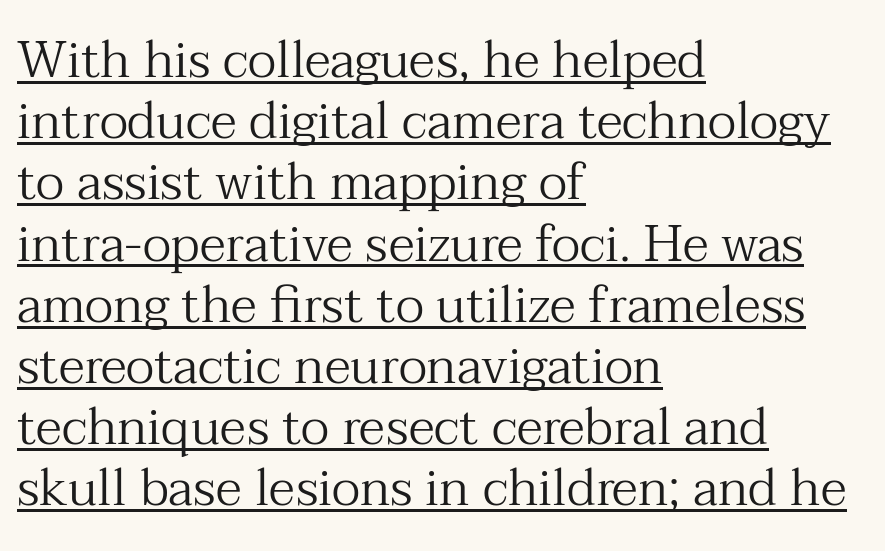
The image shows 51 px regular-weight serif type, upright; set left-aligned, line spacing 1.2x, normal letter spacing, underlined; medium stroke contrast and a medium x-height.
